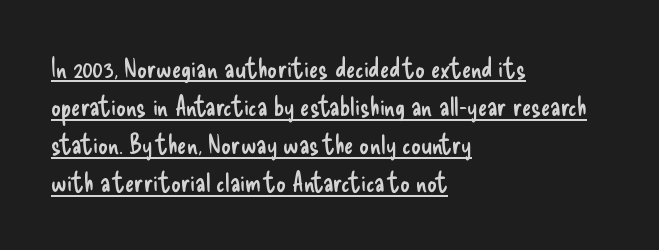
The image shows 27 px text type, upright; set left-aligned, normal line spacing (1.41x), normal letter spacing, underlined.
